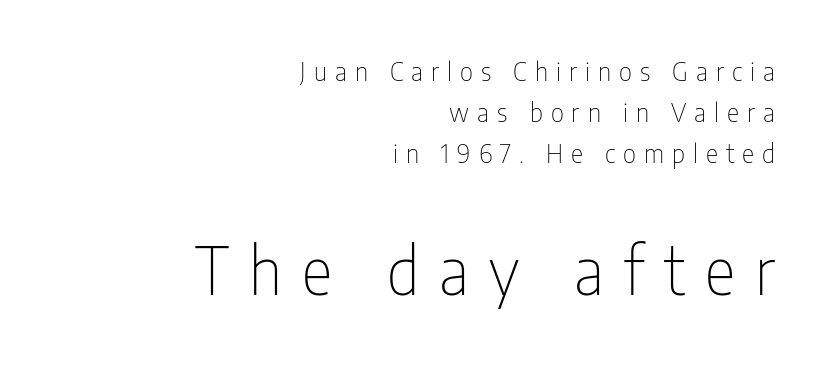
{"serif": "no", "italic": "no", "bold": "no", "weight": "thin", "width": "condensed", "stroke_contrast": "low", "x_height": "medium", "monospaced": "no", "underline": "no", "align": "right", "line_spacing": "normal", "line_spacing_ratio": 1.57, "letter_spacing": "wide", "letter_spacing_em": 0.31, "larger_block": "second", "size_ratio": 2.5, "glyph_px": 65}
